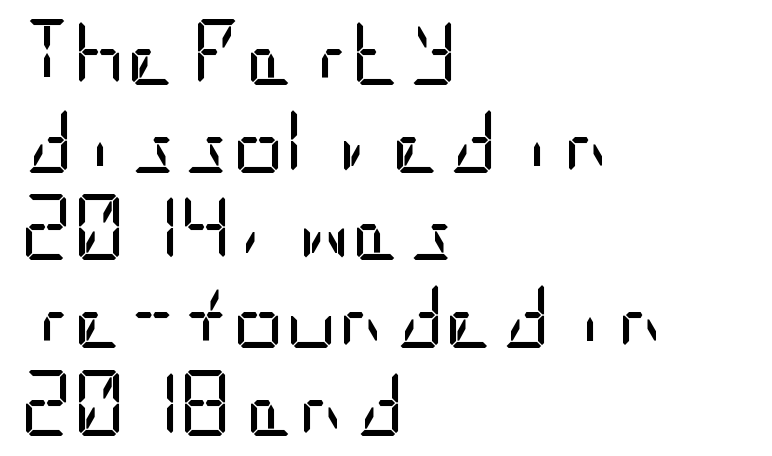
The image shows 65 px regular-weight, condensed sans-serif type, upright; set left-aligned, normal line spacing (1.35x), normal letter spacing, not underlined; low stroke contrast and a large x-height.
